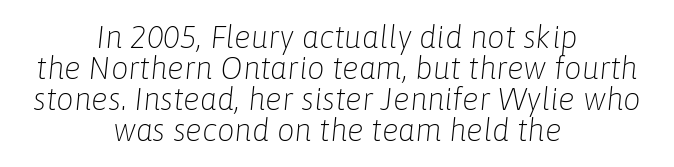
The image shows 31 px light type, italic (leaning right); set centered, tight line spacing (1.0x), normal letter spacing, not underlined; low stroke contrast and a medium x-height.
